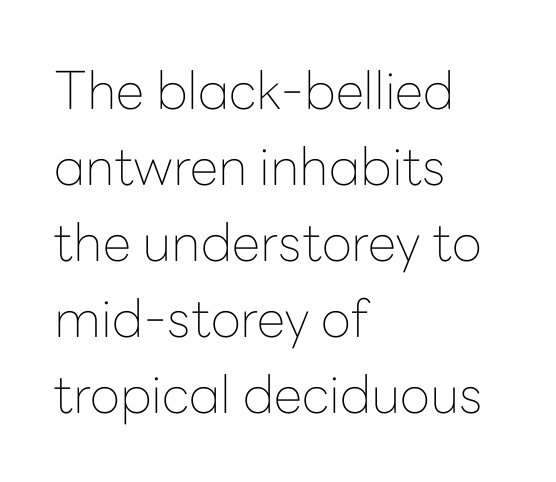
The image shows 52 px thin sans-serif type, upright; set left-aligned, normal line spacing (1.46x), normal letter spacing, not underlined; low stroke contrast and a medium x-height.
